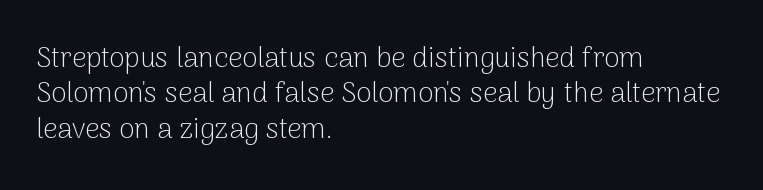
Spacing between characters is what you'd get straight out of the box. This block has exactly the height ordinary leading produces. The letterforms sit at book weight or below. Posture: upright roman. The rendering uses natural spacing where letterforms have individual widths. Quick note: underline off.
